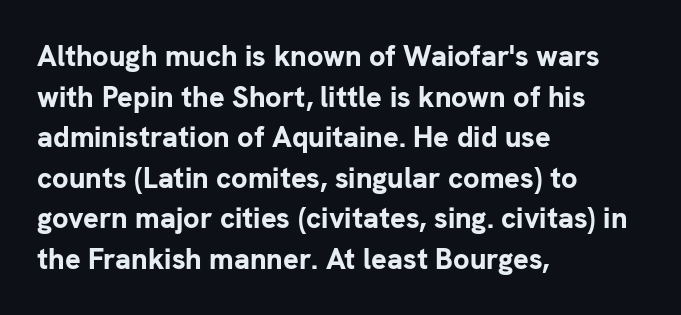
Q: Is the text bold? A: Yes.
Q: Is the text italic (slanted)? A: No, it is upright.
Q: Is the typeface a serif or a sans-serif typeface? A: Sans-serif.
Q: Is the text underlined? A: No.
Q: How is the paragraph aligned? A: Left-aligned.
Q: Is the spacing between letters normal or unusually wide? A: Normal.
Q: Is the spacing between lines tight, normal or loose? A: Normal.
Q: Width (condensed, normal, or wide)? A: Normal.
Q: Stroke contrast? A: Low.
Q: x-height? A: Medium.
Q: Monospaced? A: No.
